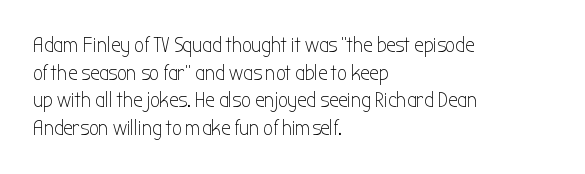
Q: Is the text bold? A: No.
Q: Is the text italic (slanted)? A: No, it is upright.
Q: Is the text underlined? A: No.
Q: How is the paragraph aligned? A: Left-aligned.
Q: Is the spacing between letters normal or unusually wide? A: Normal.
Q: Is the spacing between lines tight, normal or loose? A: Normal.
